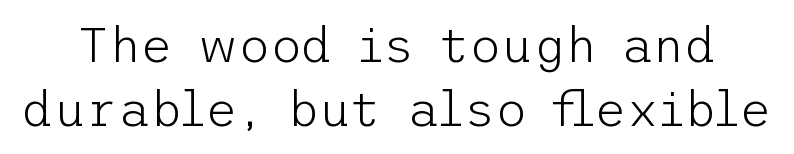
The image shows 49 px light sans-serif type, upright; set normal line spacing (1.3x), normal letter spacing, not underlined; low stroke contrast and a medium x-height.
